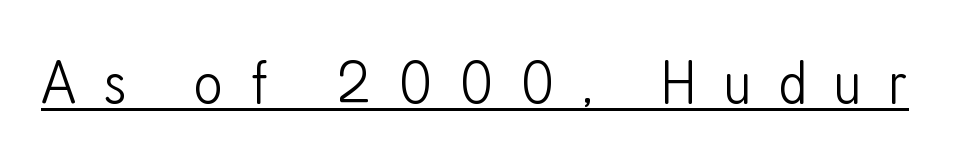
Underlined type. Here the designer chose a conventional face with non-uniform glyph widths. In terms of posture, this sample is upright. Heft: none added — not bold. I'd call this a sans setting — the letters go barefoot.
